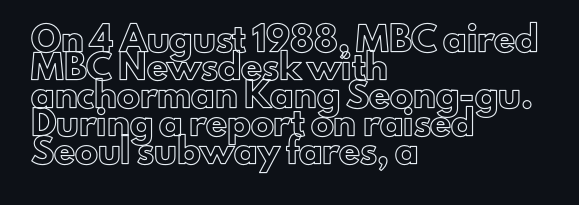
{"italic": "no", "underline": "no", "align": "left", "line_spacing_ratio": 1.22, "letter_spacing": "normal", "letter_spacing_em": 0.0, "glyph_px": 23}
